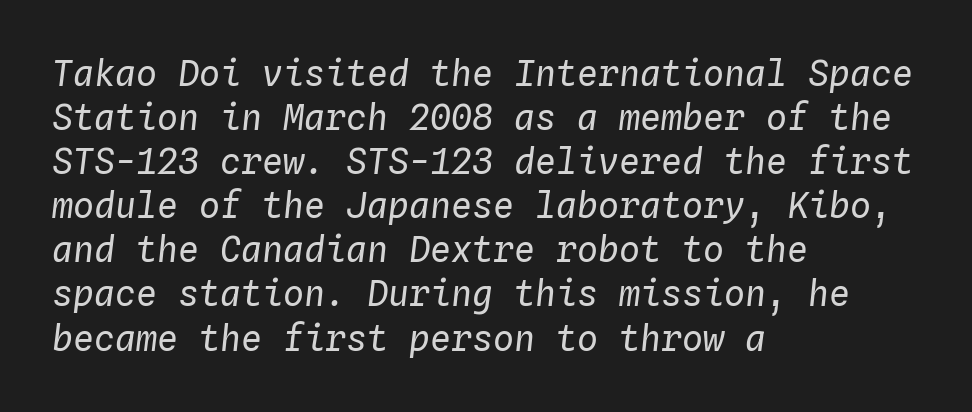
Check under the words: just untouched page. A light-to-regular cut is what we see here. Does the copy run flush right? No — it runs flush left. Fixed-width glyphs throughout — classic coding-font behaviour. The space between consecutive lines is moderate.
